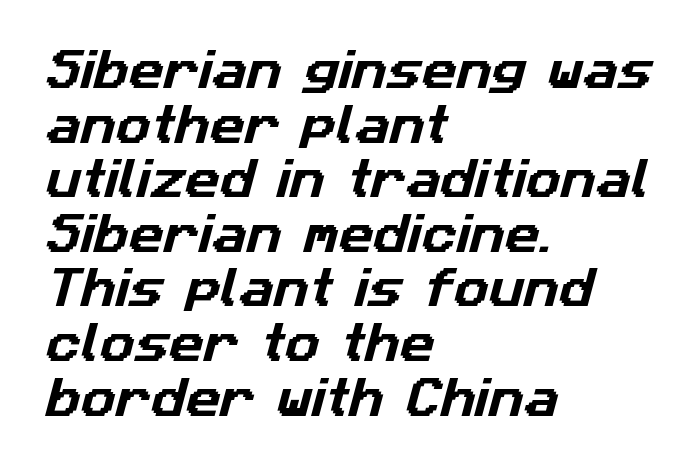
Stroke terminals: plain, sans-serif. Plain, unruled lines of type. Nothing unusual about the tracking: characters are spaced as the font intends. Proportional: the letters do not fall into vertical columns.
